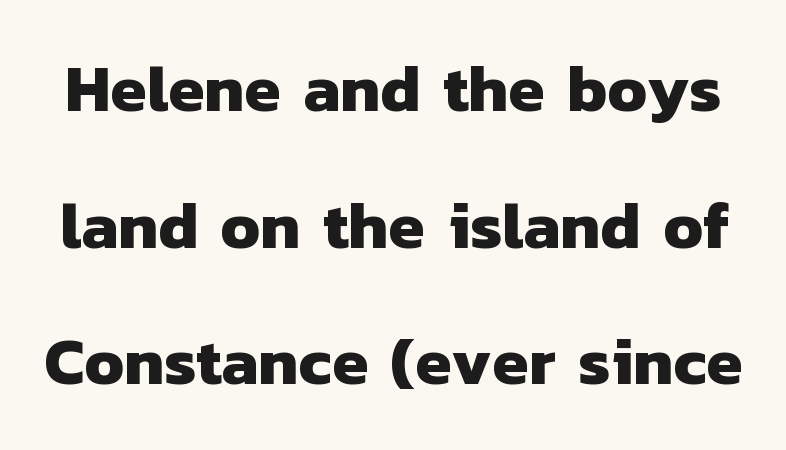
Q: Is the text bold? A: Yes.
Q: Is the typeface a serif or a sans-serif typeface? A: Sans-serif.
Q: Is the text underlined? A: No.
Q: Is the spacing between letters normal or unusually wide? A: Normal.
Q: Is the spacing between lines tight, normal or loose? A: Loose.
Q: Width (condensed, normal, or wide)? A: Normal.
Q: Stroke contrast? A: Low.
Q: x-height? A: Medium.
Q: Monospaced? A: No.
